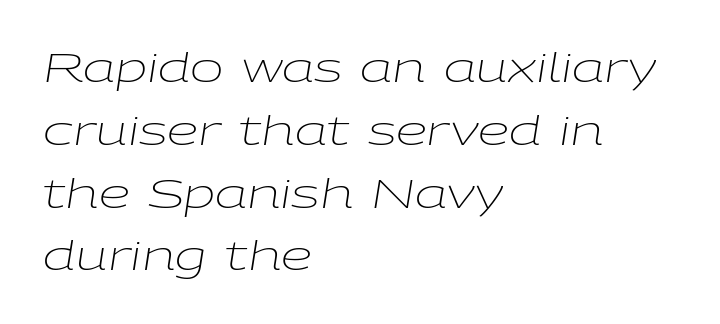
{"italic": "yes", "lean": "right", "slant_degrees": 9, "bold": "no", "weight": "light", "width": "wide", "stroke_contrast": "low", "x_height": "medium", "monospaced": "no", "underline": "no", "align": "left", "line_spacing": "normal", "line_spacing_ratio": 1.57, "letter_spacing": "normal", "letter_spacing_em": 0.0, "glyph_px": 40}
